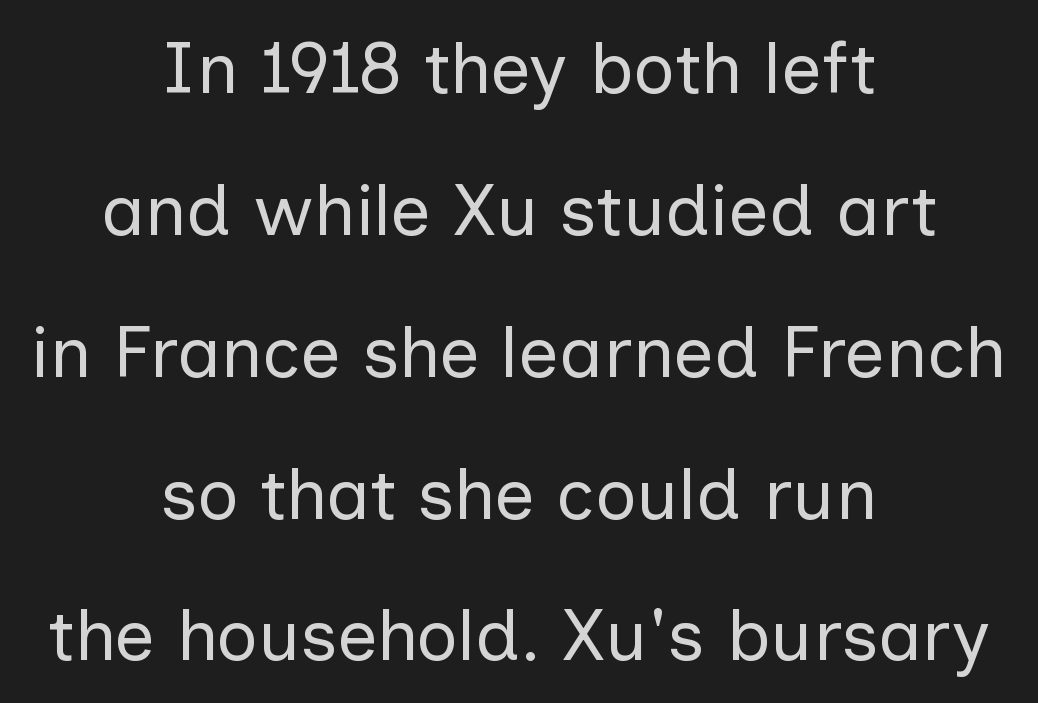
Q: Is the text bold? A: No.
Q: Is the text italic (slanted)? A: No, it is upright.
Q: Is the typeface a serif or a sans-serif typeface? A: Sans-serif.
Q: Is the text underlined? A: No.
Q: How is the paragraph aligned? A: Centered.
Q: Is the spacing between letters normal or unusually wide? A: Normal.
Q: Is the spacing between lines tight, normal or loose? A: Loose.
Q: Width (condensed, normal, or wide)? A: Normal.
Q: Stroke contrast? A: Low.
Q: x-height? A: Medium.
Q: Monospaced? A: No.
